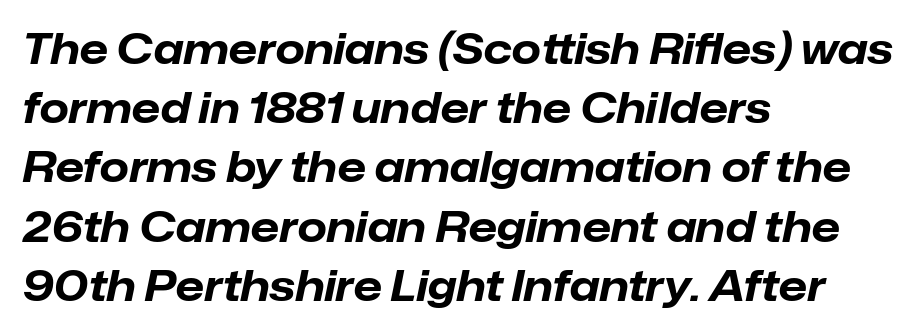
Q: Is the text bold? A: Yes.
Q: Is the text italic (slanted)? A: Yes, it leans right by about 12 degrees.
Q: Is the text underlined? A: No.
Q: How is the paragraph aligned? A: Left-aligned.
Q: Is the spacing between letters normal or unusually wide? A: Normal.
Q: Is the spacing between lines tight, normal or loose? A: Normal.
Q: Width (condensed, normal, or wide)? A: Normal.
Q: Stroke contrast? A: Low.
Q: x-height? A: Medium.
Q: Monospaced? A: No.
